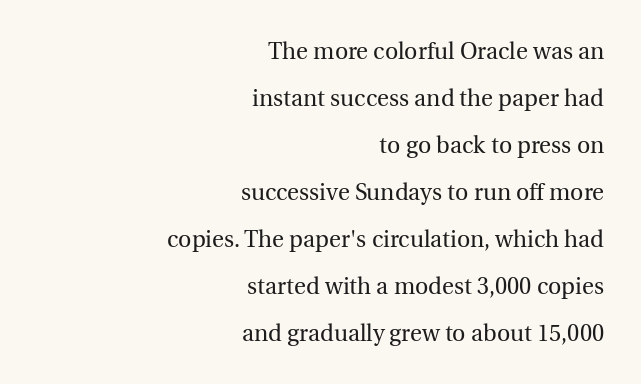
{"italic": "no", "bold": "no", "underline": "no", "align": "right", "line_spacing": "loose", "line_spacing_ratio": 2.04, "letter_spacing": "normal", "letter_spacing_em": 0.0, "glyph_px": 23}
